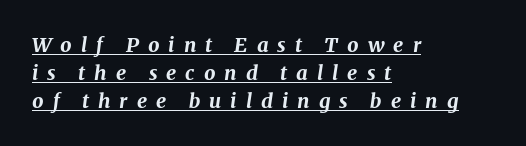
Q: Is the text bold? A: Yes.
Q: Is the text italic (slanted)? A: Yes, it leans right by about 8 degrees.
Q: Is the text underlined? A: Yes.
Q: How is the paragraph aligned? A: Left-aligned.
Q: Is the spacing between letters normal or unusually wide? A: Unusually wide.
Q: Is the spacing between lines tight, normal or loose? A: Normal.
